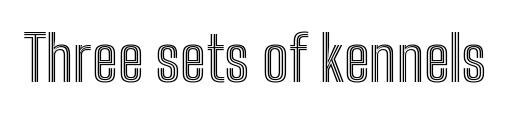
Q: Is the text italic (slanted)? A: No, it is upright.
Q: Is the text underlined? A: No.
Q: Is the spacing between letters normal or unusually wide? A: Normal.
Q: Width (condensed, normal, or wide)? A: Condensed.
Q: x-height? A: Medium.
Q: Monospaced? A: No.
